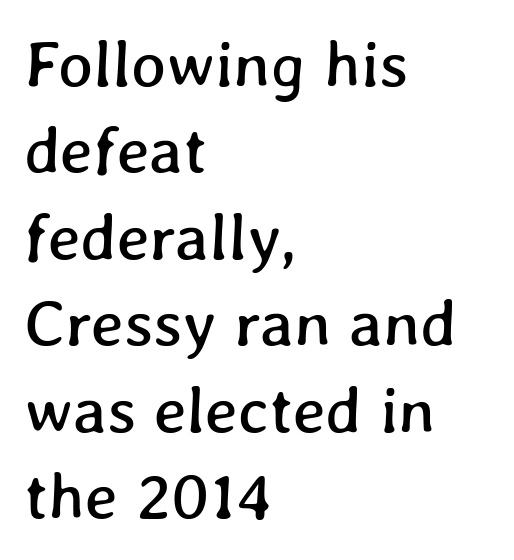
Spacing verdict: proportional, widths tailored to each character. The strip under each line holds only bare page. The ragged edge is on the right, which tells us the setting is flush left. The gaps between neighbouring characters are ordinary and unremarkable.
